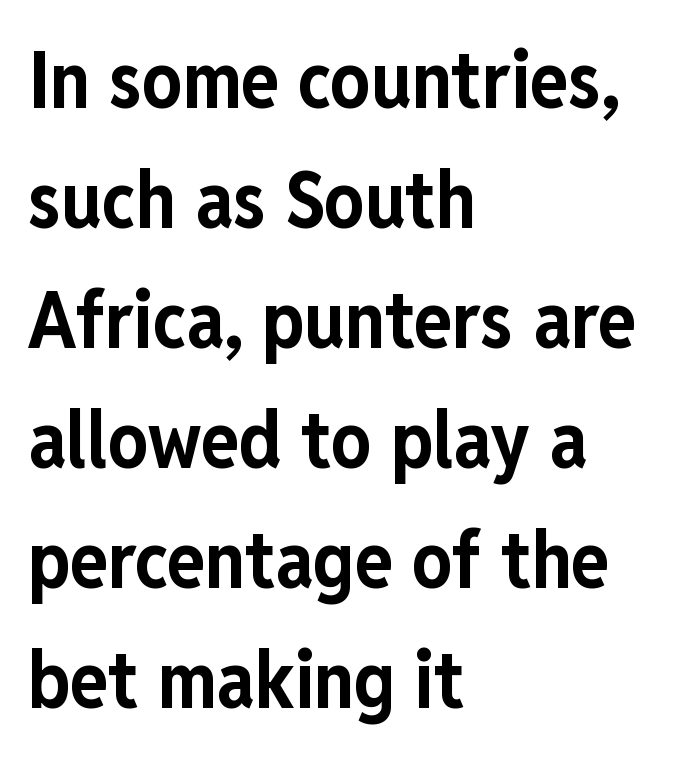
The image shows 79 px bold, condensed sans-serif type, upright; set left-aligned, normal line spacing (1.52x), normal letter spacing, not underlined; low stroke contrast and a medium x-height.
